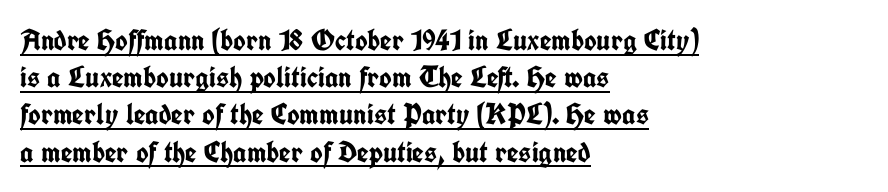
Q: Is the text bold? A: Yes.
Q: Is the text italic (slanted)? A: No, it is upright.
Q: Is the typeface a serif or a sans-serif typeface? A: Sans-serif.
Q: Is the text underlined? A: Yes.
Q: How is the paragraph aligned? A: Left-aligned.
Q: Is the spacing between letters normal or unusually wide? A: Normal.
Q: Width (condensed, normal, or wide)? A: Condensed.
Q: Stroke contrast? A: Low.
Q: x-height? A: Medium.
Q: Monospaced? A: No.
